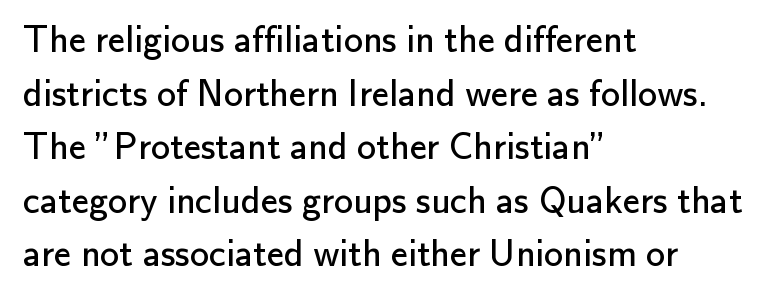
{"serif": "no", "italic": "no", "bold": "no", "weight": "regular", "width": "normal", "stroke_contrast": "low", "x_height": "small", "monospaced": "no", "underline": "no", "align": "left", "line_spacing": "normal", "line_spacing_ratio": 1.41, "letter_spacing": "normal", "letter_spacing_em": 0.0, "glyph_px": 38}
